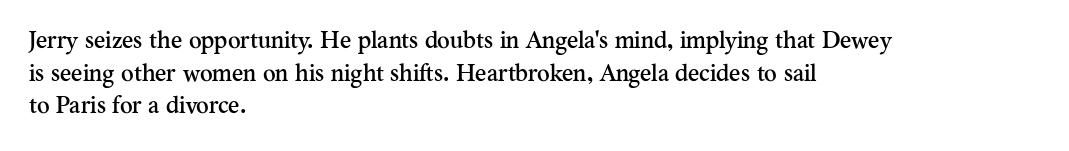
The vertical gap from one line to the next is medium. The rendering keeps characters at their native spacing. The axis of the letterforms is exactly vertical. Bare-footed words on every line. In CSS terms this would be text-align: left.
